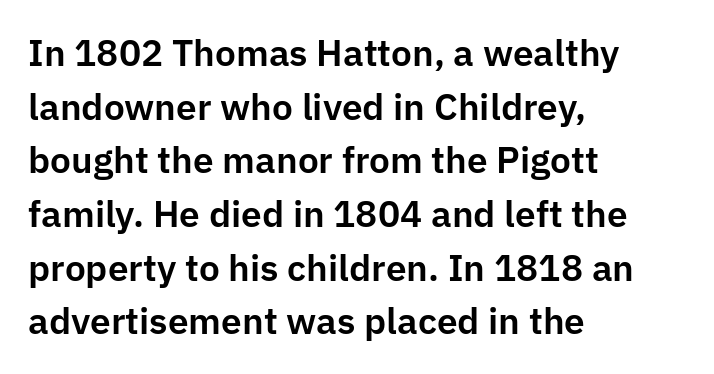
Q: Is the text italic (slanted)? A: No, it is upright.
Q: Is the typeface a serif or a sans-serif typeface? A: Sans-serif.
Q: Is the text underlined? A: No.
Q: How is the paragraph aligned? A: Left-aligned.
Q: Is the spacing between letters normal or unusually wide? A: Normal.
Q: Is the spacing between lines tight, normal or loose? A: Normal.
Q: Width (condensed, normal, or wide)? A: Normal.
Q: Stroke contrast? A: Low.
Q: x-height? A: Medium.
Q: Monospaced? A: No.
